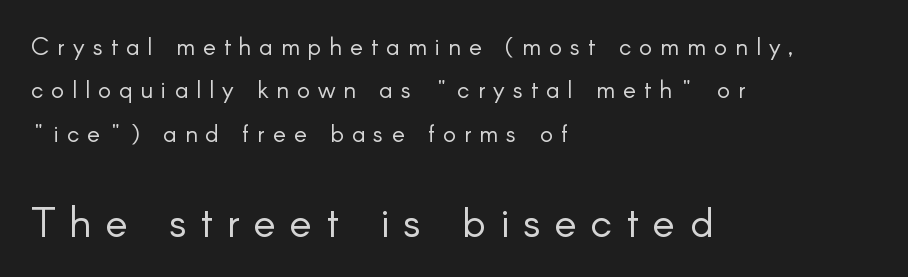
The letters look calm and open, with moderate or lighter stems. Two sizes are in play, and the larger belongs to the second block. The font family rendered here belongs to the sans-serif group. This sample uses an upright cut, with every glyph sitting square on the baseline. These lines have a slow, spaced-out rhythm from letter to letter. The setting favours the left margin, as ordinary paragraphs usually do.
